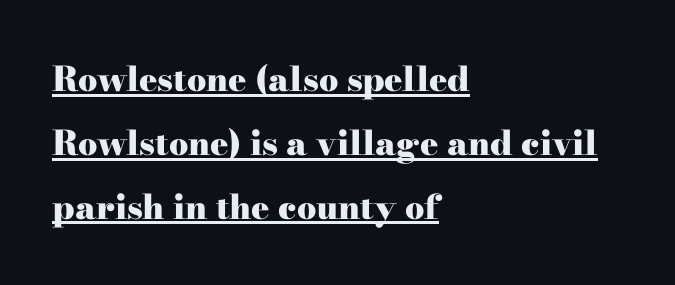
The image shows 34 px heavy, wide serif type, upright; set left-aligned, line spacing 1.88x, normal letter spacing, underlined; high stroke contrast and a small x-height.
